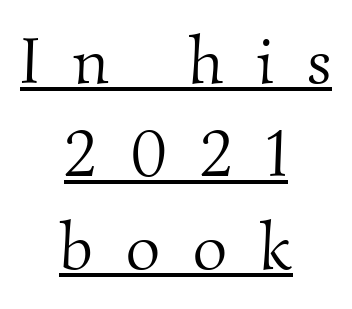
This sample is center-justified, so both line endings float freely. The rendered words wear a rule along their underside. Students, observe: this is what conventionally led text looks like. Font category for this specimen: serif.
